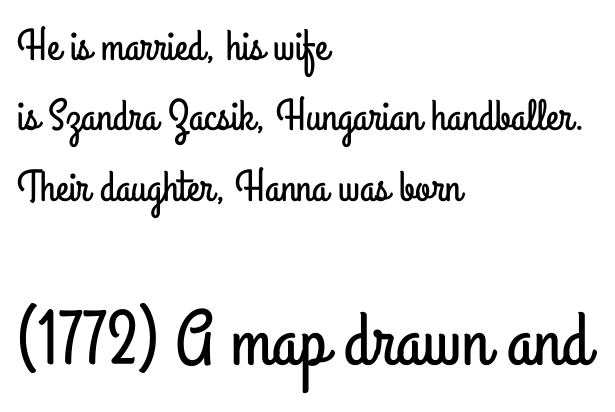
{"serif": "no", "italic": "no", "width": "condensed", "stroke_contrast": "low", "x_height": "small", "monospaced": "no", "underline": "no", "align": "left", "line_spacing": "normal", "line_spacing_ratio": 1.6, "letter_spacing": "normal", "letter_spacing_em": 0.0, "larger_block": "second", "size_ratio": 1.75, "glyph_px": 77}
